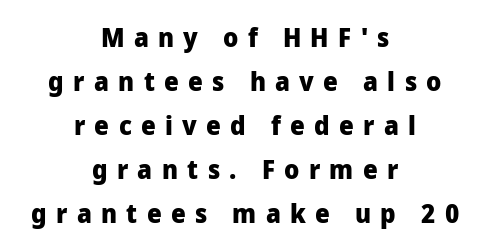
Whoever set this chose a conventional vertical rhythm. It's the straight-up-and-down kind of type. A typesetter would call this heavily tracked-out type. Descender tails drop into unmarked territory.
